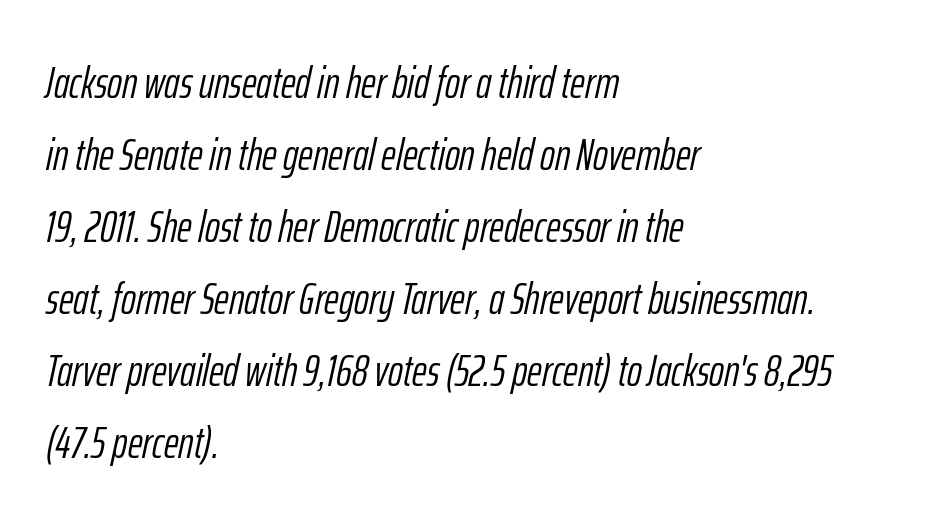
The image shows 45 px light, condensed type, italic (leaning right); set left-aligned, normal line spacing (1.6x), normal letter spacing, not underlined; low stroke contrast and a medium x-height.
